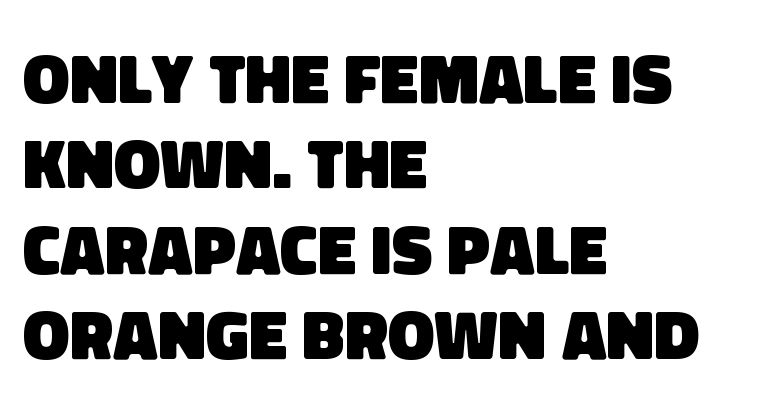
{"serif": "no", "bold": "yes", "weight": "heavy", "width": "normal", "stroke_contrast": "low", "x_height": "large", "monospaced": "no", "underline": "no", "align": "left", "line_spacing_ratio": 1.22, "letter_spacing": "normal", "letter_spacing_em": 0.0, "glyph_px": 70}
